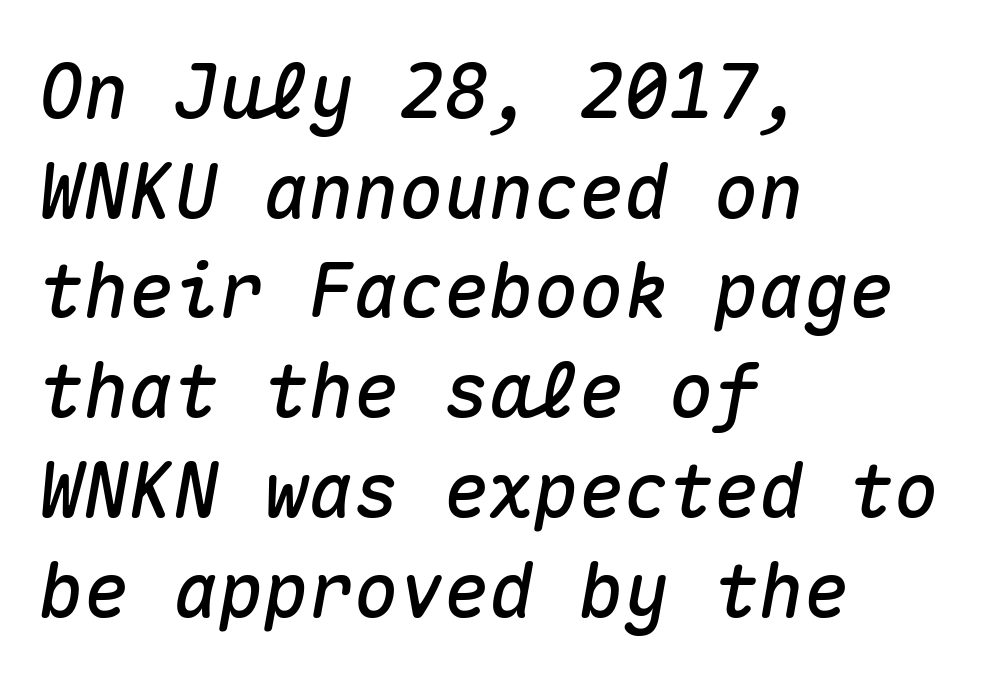
{"italic": "yes", "lean": "right", "slant_degrees": 10, "width": "normal", "stroke_contrast": "medium", "x_height": "medium", "monospaced": "yes", "underline": "no", "align": "left", "line_spacing": "normal", "line_spacing_ratio": 1.33, "letter_spacing": "normal", "letter_spacing_em": 0.0, "glyph_px": 75}
